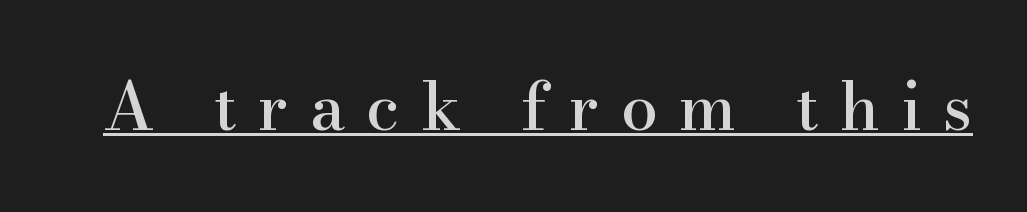
Q: Is the text italic (slanted)? A: No, it is upright.
Q: Is the typeface a serif or a sans-serif typeface? A: Serif.
Q: Is the text underlined? A: Yes.
Q: Is the spacing between letters normal or unusually wide? A: Unusually wide.
Q: Width (condensed, normal, or wide)? A: Normal.
Q: Stroke contrast? A: High.
Q: x-height? A: Small.
Q: Monospaced? A: No.
